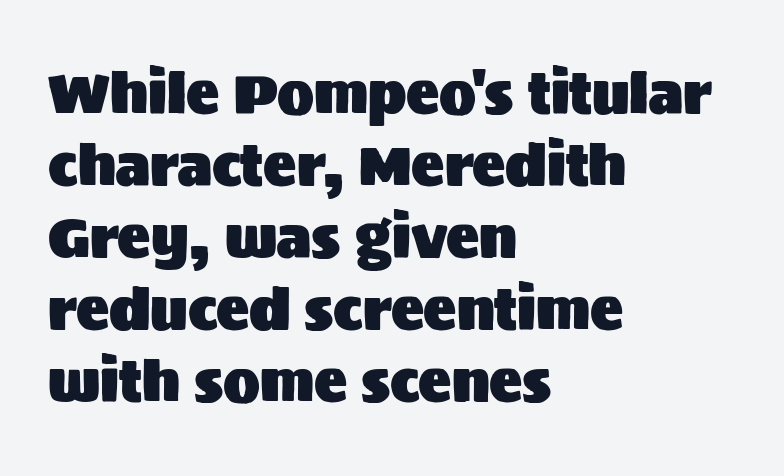
Q: Is the text italic (slanted)? A: No, it is upright.
Q: Is the typeface a serif or a sans-serif typeface? A: Sans-serif.
Q: Is the text underlined? A: No.
Q: How is the paragraph aligned? A: Left-aligned.
Q: Is the spacing between letters normal or unusually wide? A: Normal.
Q: Is the spacing between lines tight, normal or loose? A: Normal.
Q: Width (condensed, normal, or wide)? A: Normal.
Q: Stroke contrast? A: Medium.
Q: x-height? A: Large.
Q: Monospaced? A: No.
